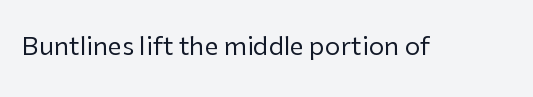
Q: Is the text bold? A: No.
Q: Is the text italic (slanted)? A: No, it is upright.
Q: Is the text underlined? A: No.
Q: Is the spacing between letters normal or unusually wide? A: Normal.
